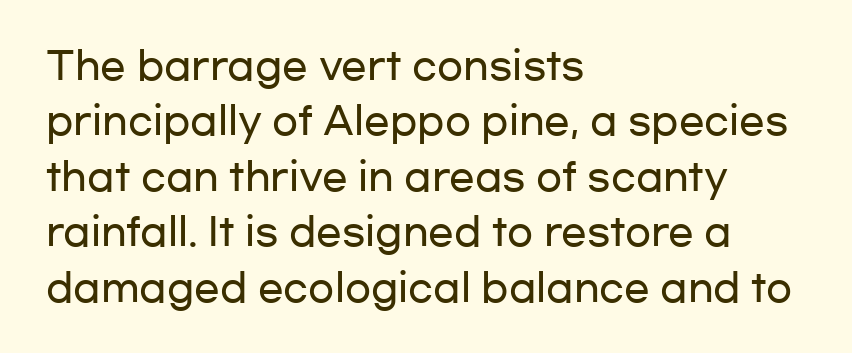
Leftover space on each line is placed entirely after the last word. This is the regular roman posture of the typeface. Default kerning and tracking; the words read as compact shapes. Unlike a traditional serif, this face leaves its strokes unadorned.
